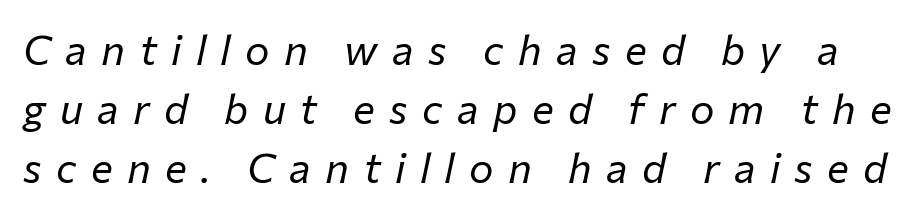
{"italic": "yes", "lean": "right", "slant_degrees": 12, "bold": "no", "weight": "regular", "width": "normal", "stroke_contrast": "low", "x_height": "medium", "monospaced": "no", "underline": "no", "line_spacing": "normal", "line_spacing_ratio": 1.44, "letter_spacing": "wide", "letter_spacing_em": 0.35, "glyph_px": 41}
